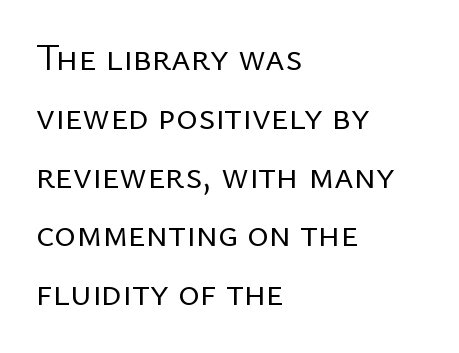
Q: Is the text bold? A: No.
Q: Is the text italic (slanted)? A: No, it is upright.
Q: Is the typeface a serif or a sans-serif typeface? A: Sans-serif.
Q: Is the text underlined? A: No.
Q: How is the paragraph aligned? A: Left-aligned.
Q: Is the spacing between letters normal or unusually wide? A: Normal.
Q: Is the spacing between lines tight, normal or loose? A: Normal.
Q: Width (condensed, normal, or wide)? A: Normal.
Q: Stroke contrast? A: Low.
Q: x-height? A: Medium.
Q: Monospaced? A: No.
